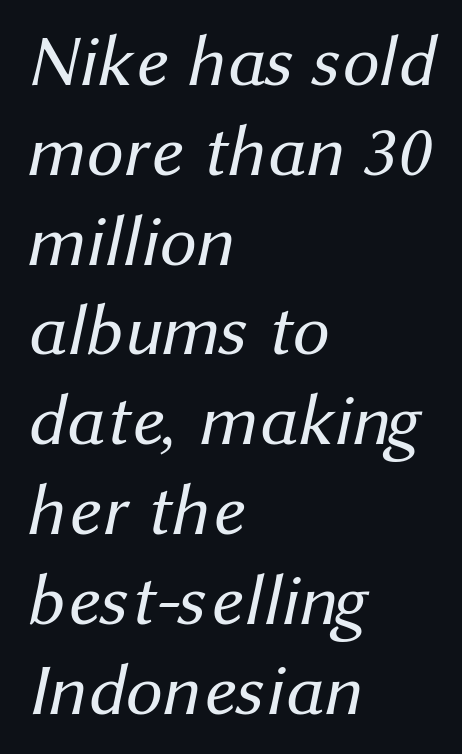
Q: Is the text bold? A: No.
Q: Is the typeface a serif or a sans-serif typeface? A: Sans-serif.
Q: Is the text underlined? A: No.
Q: How is the paragraph aligned? A: Left-aligned.
Q: Is the spacing between letters normal or unusually wide? A: Normal.
Q: Width (condensed, normal, or wide)? A: Normal.
Q: Stroke contrast? A: Medium.
Q: x-height? A: Medium.
Q: Monospaced? A: No.
